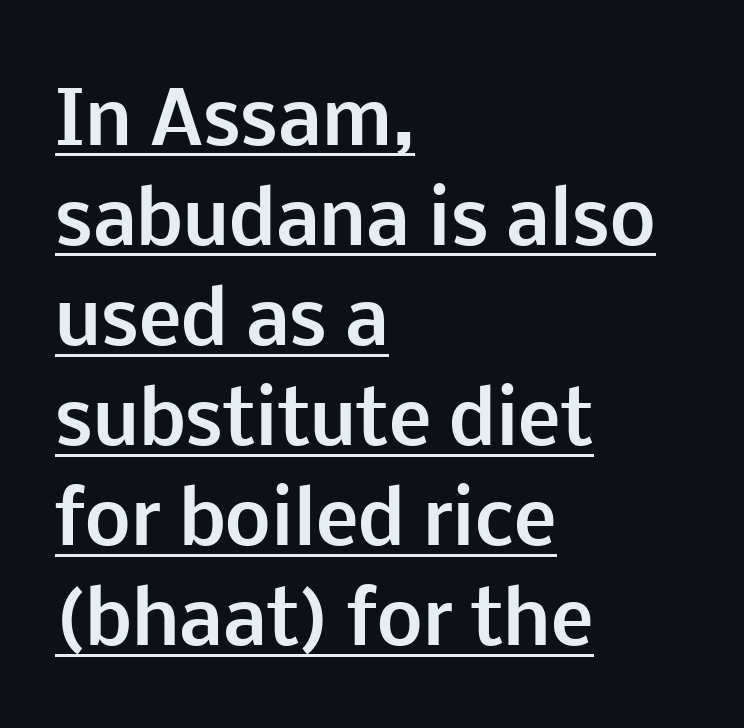
Q: Is the text bold? A: Yes.
Q: Is the text italic (slanted)? A: No, it is upright.
Q: Is the typeface a serif or a sans-serif typeface? A: Sans-serif.
Q: Is the text underlined? A: Yes.
Q: How is the paragraph aligned? A: Left-aligned.
Q: Is the spacing between letters normal or unusually wide? A: Normal.
Q: Is the spacing between lines tight, normal or loose? A: Normal.
Q: Width (condensed, normal, or wide)? A: Normal.
Q: Stroke contrast? A: Low.
Q: x-height? A: Medium.
Q: Monospaced? A: No.
